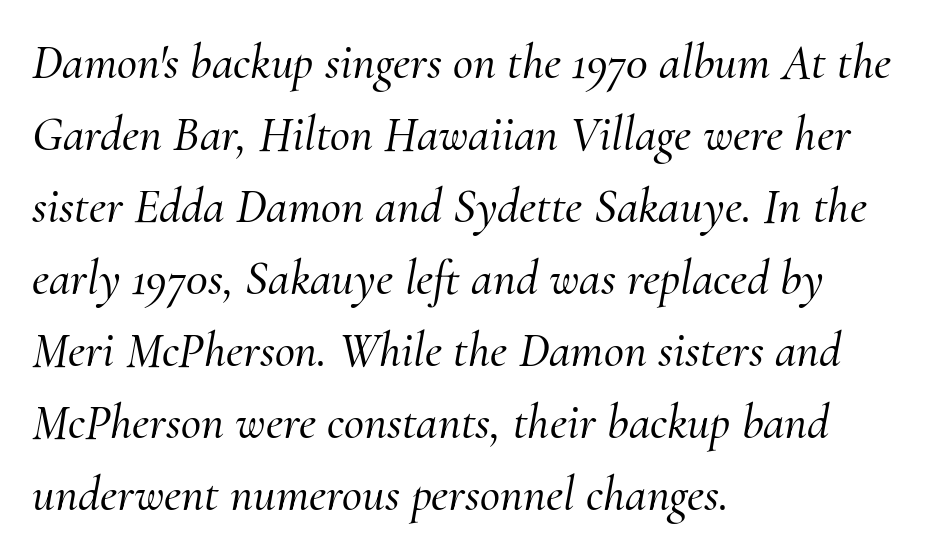
{"serif": "yes", "italic": "yes", "lean": "right", "slant_degrees": 10, "width": "normal", "stroke_contrast": "medium", "x_height": "small", "monospaced": "no", "underline": "no", "align": "left", "line_spacing": "normal", "line_spacing_ratio": 1.47, "letter_spacing": "normal", "letter_spacing_em": 0.0, "glyph_px": 49}
